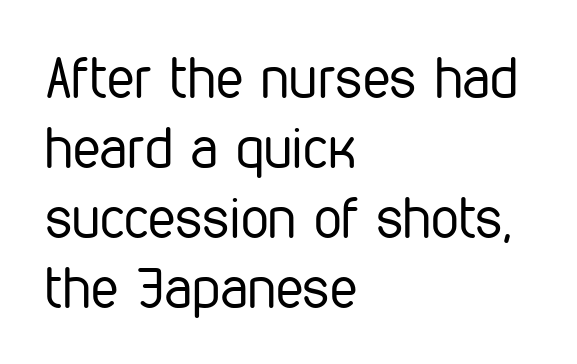
A student would call this left alignment; a typographer would say flush left, rag right. A typesetter would call this proportional, since set widths differ per character. Designer's note — italics off, roman on. Glyph-to-glyph distance matches everyday printed text.
